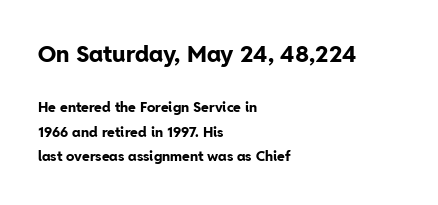
{"italic": "no", "bold": "yes", "underline": "no", "align": "left", "line_spacing_ratio": 1.76, "letter_spacing": "normal", "letter_spacing_em": 0.0, "larger_block": "first", "size_ratio": 1.64, "glyph_px": 23}
